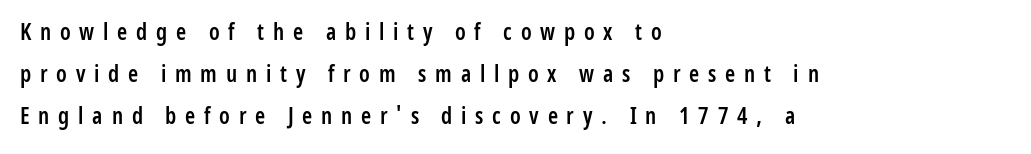
The image shows 23 px text type, upright; set left-aligned, line spacing 1.83x, unusually wide letter spacing (+0.38 em), not underlined.
